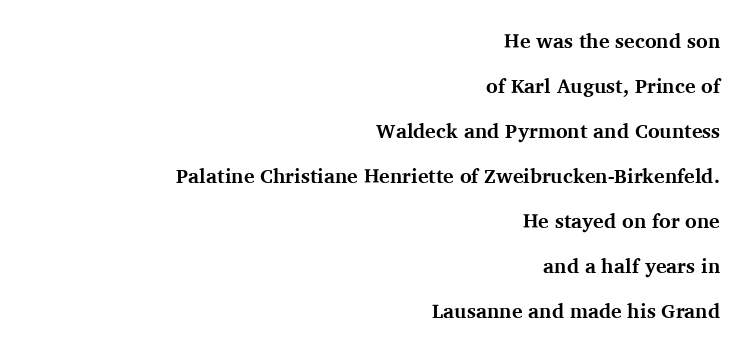
Q: Is the text bold? A: Yes.
Q: Is the text italic (slanted)? A: No, it is upright.
Q: Is the text underlined? A: No.
Q: How is the paragraph aligned? A: Right-aligned.
Q: Is the spacing between letters normal or unusually wide? A: Normal.
Q: Is the spacing between lines tight, normal or loose? A: Loose.
